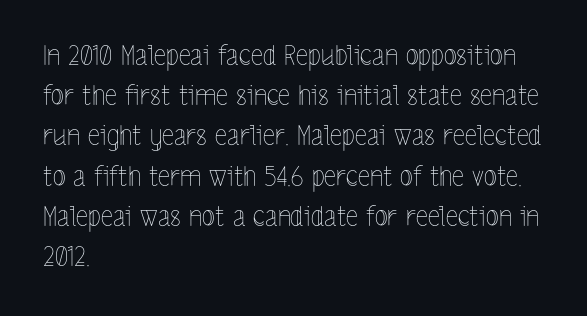
The paragraph shown leans on its left margin. Has an underline been added? It has not. The font's upright variant was chosen for this text. The cut favours lightness, reaching ordinary text weight at its darkest.
